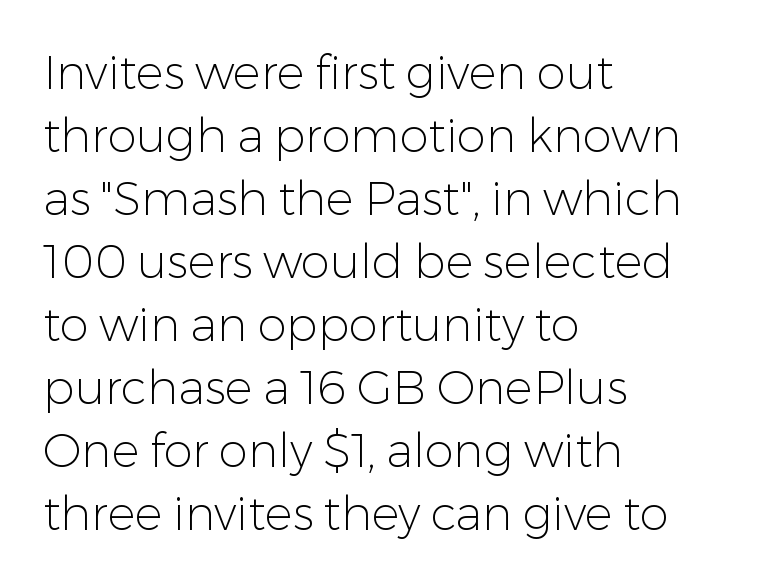
{"serif": "no", "italic": "no", "bold": "no", "weight": "light", "width": "normal", "stroke_contrast": "low", "x_height": "medium", "monospaced": "no", "underline": "no", "align": "left", "line_spacing": "normal", "line_spacing_ratio": 1.34, "letter_spacing": "normal", "letter_spacing_em": 0.0, "glyph_px": 47}
